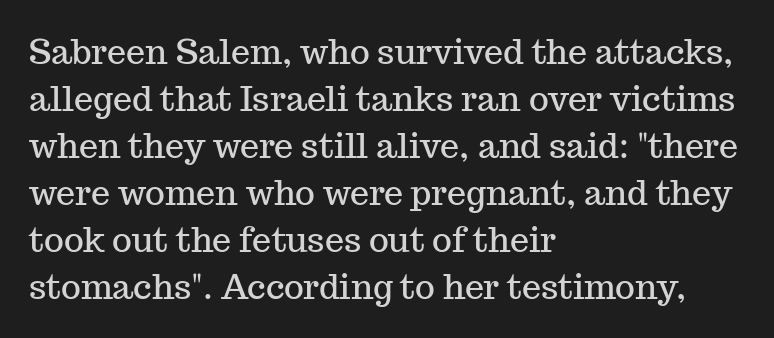
Q: Is the text italic (slanted)? A: No, it is upright.
Q: Is the typeface a serif or a sans-serif typeface? A: Serif.
Q: Is the text underlined? A: No.
Q: How is the paragraph aligned? A: Left-aligned.
Q: Is the spacing between letters normal or unusually wide? A: Normal.
Q: Is the spacing between lines tight, normal or loose? A: Normal.
Q: Width (condensed, normal, or wide)? A: Normal.
Q: Stroke contrast? A: Medium.
Q: x-height? A: Medium.
Q: Monospaced? A: No.
